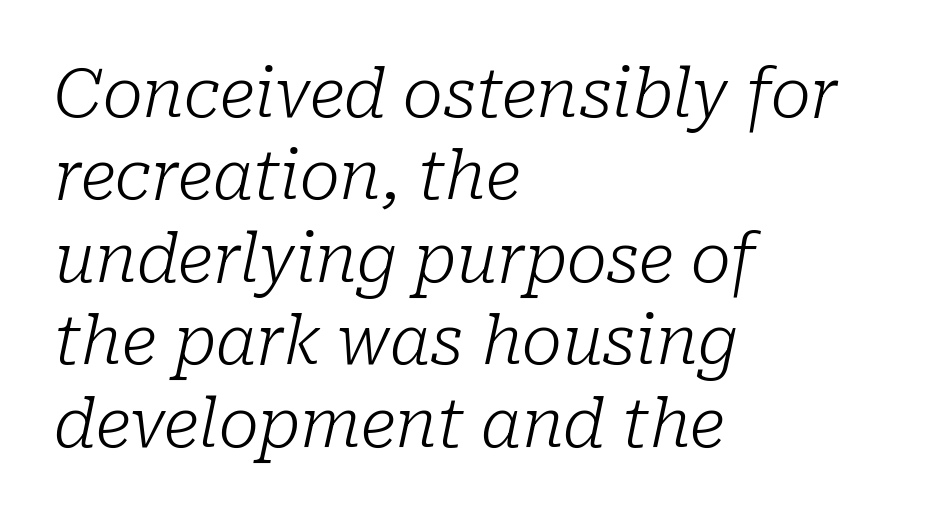
{"serif": "yes", "italic": "yes", "lean": "right", "slant_degrees": 10, "bold": "no", "weight": "light", "width": "normal", "stroke_contrast": "low", "x_height": "medium", "monospaced": "no", "underline": "no", "align": "left", "line_spacing_ratio": 1.23, "letter_spacing": "normal", "letter_spacing_em": 0.0, "glyph_px": 67}
